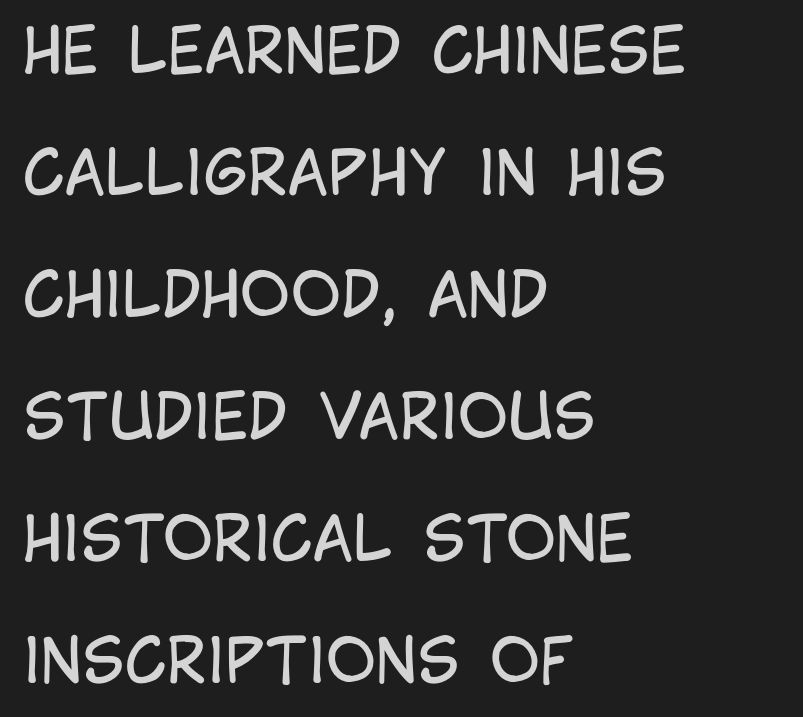
Weight: in the light-to-regular range. The letters sit at their default tracking, neither squeezed nor spread. Serifs: no, the terminals of the letterforms are clean. The rendering uses natural spacing where letterforms have individual widths. The axis of the letterforms is exactly vertical. The baseline area is clear.
